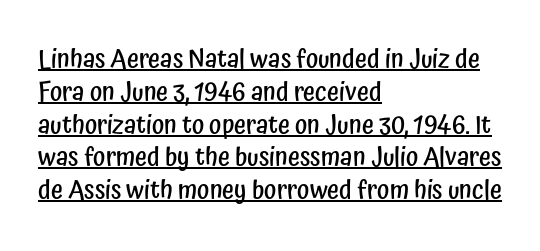
{"italic": "no", "bold": "semi", "underline": "yes", "align": "left", "line_spacing": "normal", "line_spacing_ratio": 1.26, "letter_spacing": "normal", "letter_spacing_em": 0.0, "glyph_px": 26}
